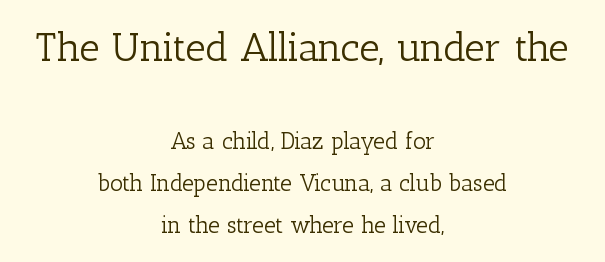
Q: Is the text bold? A: No.
Q: Is the text italic (slanted)? A: No, it is upright.
Q: Is the typeface a serif or a sans-serif typeface? A: Serif.
Q: Is the text underlined? A: No.
Q: How is the paragraph aligned? A: Centered.
Q: Is the spacing between letters normal or unusually wide? A: Normal.
Q: Which block of text is set in a larger size, the first (top) or the second (bottom)? A: The first (top) one.
Q: Width (condensed, normal, or wide)? A: Normal.
Q: Stroke contrast? A: Low.
Q: x-height? A: Medium.
Q: Monospaced? A: No.
